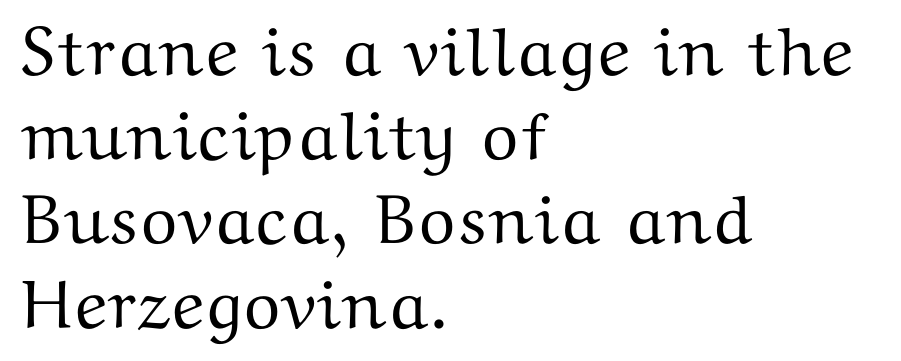
{"serif": "yes", "italic": "no", "width": "wide", "stroke_contrast": "medium", "x_height": "medium", "monospaced": "no", "underline": "no", "align": "left", "line_spacing_ratio": 1.22, "letter_spacing": "normal", "letter_spacing_em": 0.0, "glyph_px": 69}
